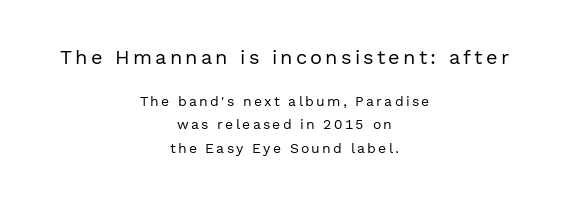
{"italic": "no", "bold": "no", "underline": "no", "align": "center", "line_spacing": "normal", "line_spacing_ratio": 1.66, "larger_block": "first", "size_ratio": 1.43, "glyph_px": 20}
